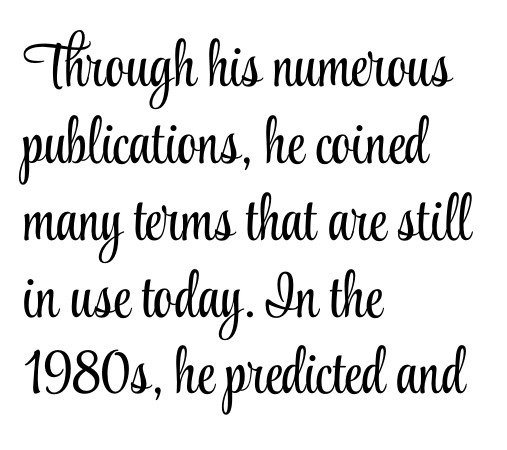
{"serif": "yes", "bold": "no", "weight": "light", "width": "condensed", "stroke_contrast": "low", "x_height": "small", "monospaced": "no", "underline": "no", "align": "left", "line_spacing_ratio": 1.22, "letter_spacing": "normal", "letter_spacing_em": 0.0, "glyph_px": 63}
